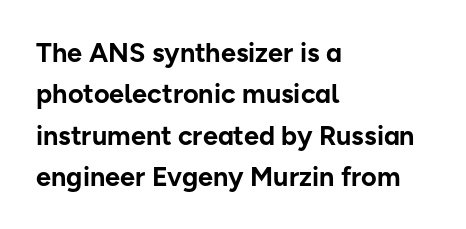
{"italic": "no", "bold": "yes", "underline": "no", "align": "left", "line_spacing": "normal", "line_spacing_ratio": 1.53, "letter_spacing": "normal", "letter_spacing_em": 0.0, "glyph_px": 27}
